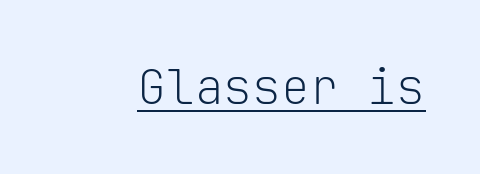
{"serif": "no", "italic": "no", "bold": "no", "weight": "light", "width": "normal", "stroke_contrast": "low", "x_height": "medium", "monospaced": "yes", "underline": "yes", "letter_spacing": "normal", "letter_spacing_em": 0.0, "glyph_px": 48}
